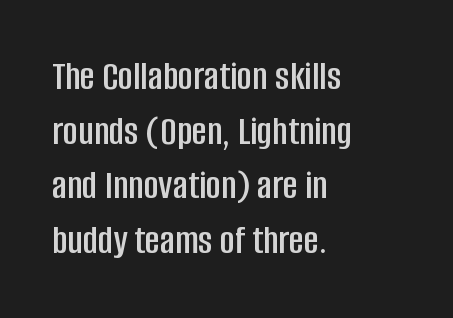
Baseline-to-baseline distance is the conventional proportion of letter height. The glyphs are unaccompanied by any horizontal stroke below them. Varying glyph widths throughout — classic text-font behaviour. Does the lettering tilt? It doesn't — this is upright.
